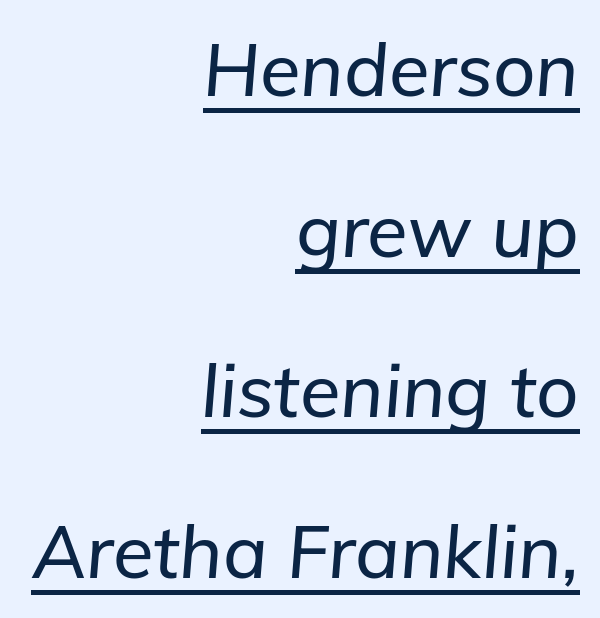
{"italic": "yes", "lean": "right", "slant_degrees": 5, "width": "normal", "stroke_contrast": "low", "x_height": "medium", "monospaced": "no", "underline": "yes", "align": "right", "line_spacing": "loose", "line_spacing_ratio": 2.17, "letter_spacing": "normal", "letter_spacing_em": 0.0, "glyph_px": 74}
